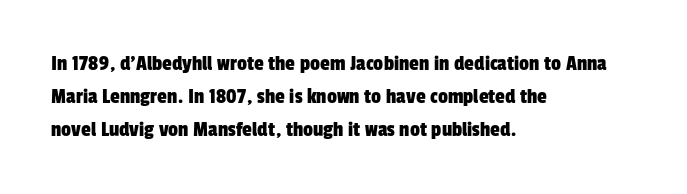
Q: Is the text underlined? A: No.
Q: How is the paragraph aligned? A: Left-aligned.
Q: Is the spacing between letters normal or unusually wide? A: Normal.
Q: Is the spacing between lines tight, normal or loose? A: Normal.
